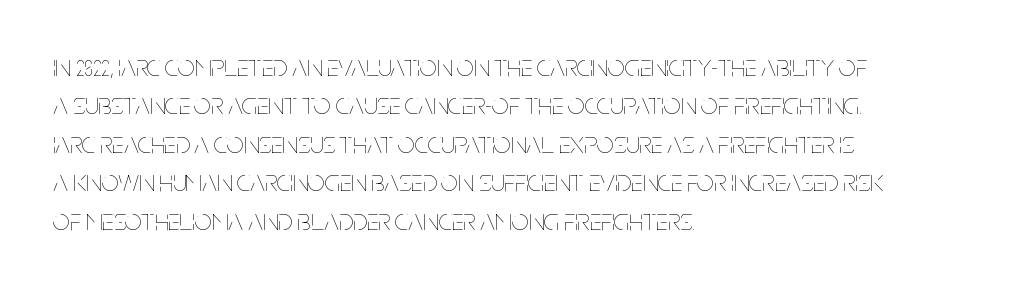
Q: Is the text bold? A: No.
Q: Is the text italic (slanted)? A: No, it is upright.
Q: Is the text underlined? A: No.
Q: How is the paragraph aligned? A: Left-aligned.
Q: Is the spacing between letters normal or unusually wide? A: Normal.
Q: Is the spacing between lines tight, normal or loose? A: Normal.
Q: Width (condensed, normal, or wide)? A: Condensed.
Q: Stroke contrast? A: Low.
Q: x-height? A: Large.
Q: Monospaced? A: No.
